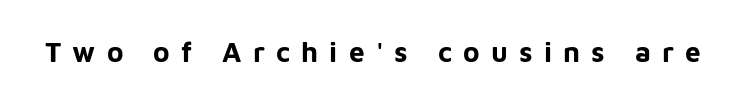
Q: Is the text bold? A: Yes.
Q: Is the text italic (slanted)? A: No, it is upright.
Q: Is the typeface a serif or a sans-serif typeface? A: Sans-serif.
Q: Is the text underlined? A: No.
Q: Is the spacing between letters normal or unusually wide? A: Unusually wide.
Q: Width (condensed, normal, or wide)? A: Normal.
Q: Stroke contrast? A: Low.
Q: x-height? A: Medium.
Q: Monospaced? A: No.
